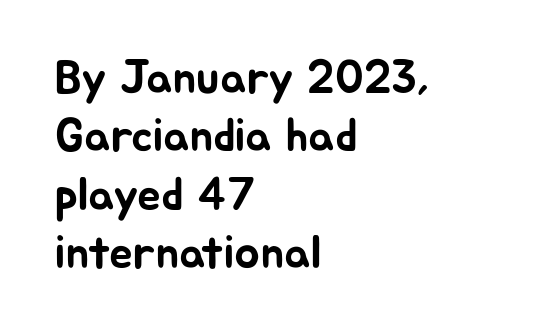
The image shows 47 px sans-serif type, upright; set left-aligned, line spacing 1.24x, normal letter spacing, not underlined; low stroke contrast and a medium x-height.
